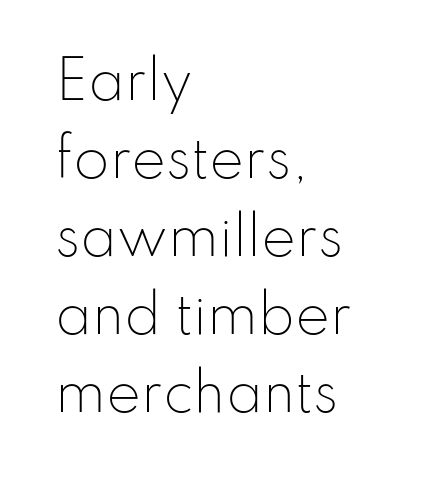
The text was rendered using a sans face with plain stroke endings. The words here are not underlined. If you drew a ruler down the left edge, every line would touch it. Each letter keeps its own natural width here, so spacing adapts to shape.
